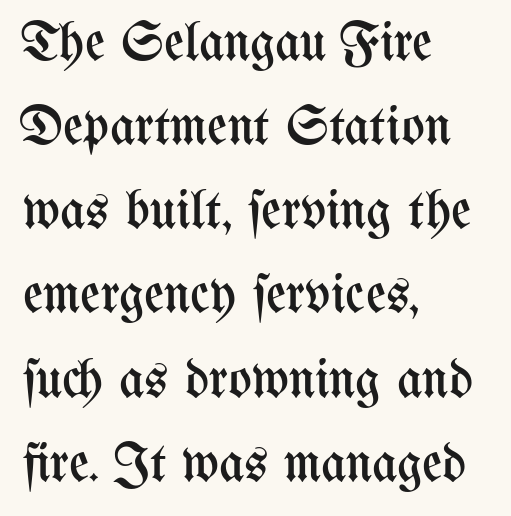
{"italic": "no", "bold": "no", "weight": "regular", "width": "condensed", "stroke_contrast": "medium", "x_height": "medium", "monospaced": "no", "underline": "no", "align": "left", "line_spacing": "normal", "line_spacing_ratio": 1.53, "letter_spacing": "normal", "letter_spacing_em": 0.0, "glyph_px": 55}
